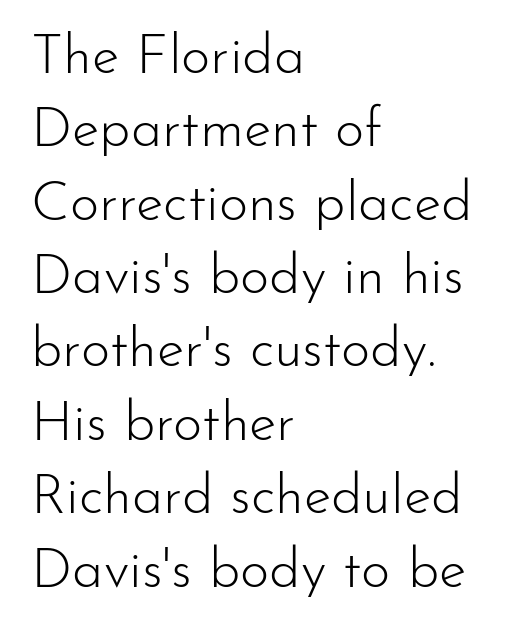
Is the block centered? No — it sits flush against the left margin. Weight class: somewhere from thin through regular. Lines of text with bare space underneath. Unlike a traditional serif, this face leaves its strokes unadorned.
